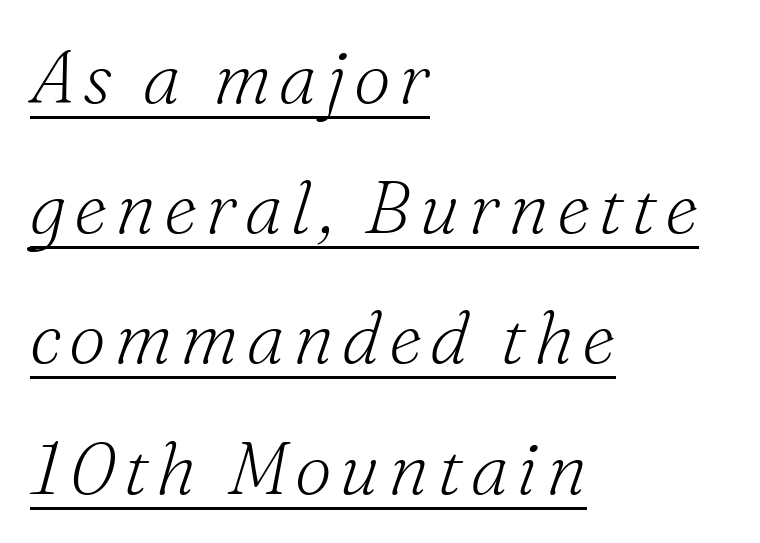
Q: Is the text bold? A: No.
Q: Is the text italic (slanted)? A: Yes, it leans right by about 16 degrees.
Q: Is the typeface a serif or a sans-serif typeface? A: Serif.
Q: Is the text underlined? A: Yes.
Q: How is the paragraph aligned? A: Left-aligned.
Q: Width (condensed, normal, or wide)? A: Normal.
Q: Stroke contrast? A: Medium.
Q: x-height? A: Small.
Q: Monospaced? A: No.
